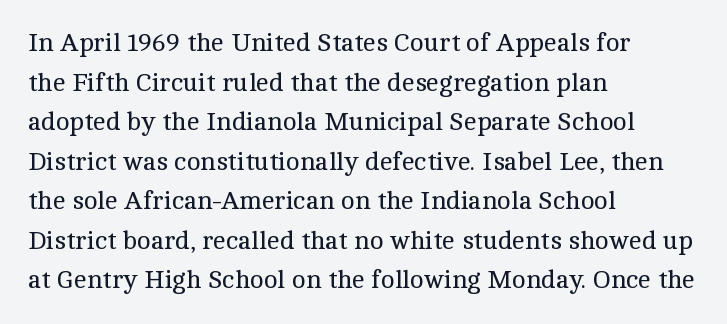
{"italic": "no", "bold": "no", "underline": "no", "align": "left", "line_spacing": "normal", "line_spacing_ratio": 1.52, "letter_spacing": "normal", "letter_spacing_em": 0.0, "glyph_px": 26}
